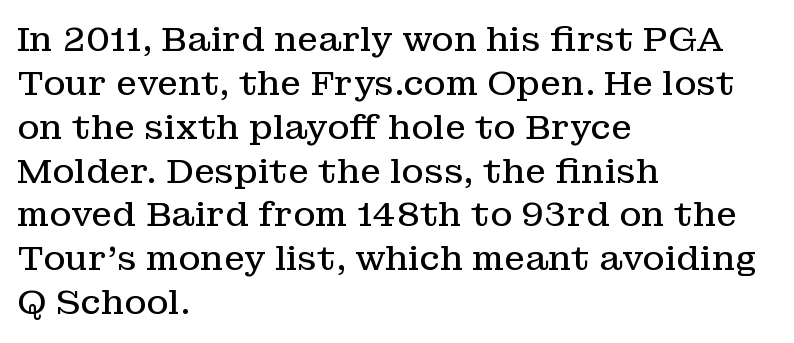
{"serif": "yes", "italic": "no", "bold": "no", "weight": "regular", "width": "normal", "stroke_contrast": "low", "x_height": "medium", "monospaced": "no", "underline": "no", "align": "left", "line_spacing": "normal", "line_spacing_ratio": 1.29, "letter_spacing": "normal", "letter_spacing_em": 0.0, "glyph_px": 34}
